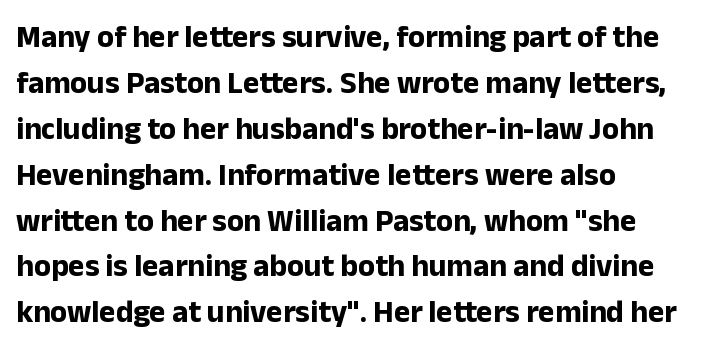
The image shows 31 px bold sans-serif type, upright; set left-aligned, normal line spacing (1.48x), normal letter spacing, not underlined; low stroke contrast and a medium x-height.
